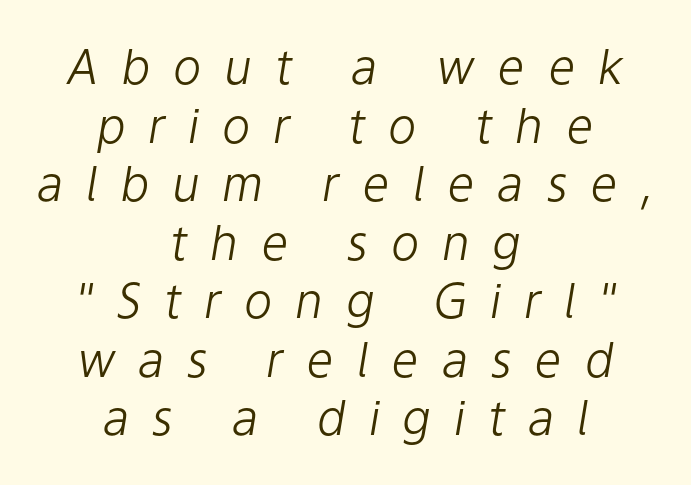
{"italic": "yes", "lean": "right", "slant_degrees": 9, "bold": "no", "weight": "light", "width": "normal", "stroke_contrast": "low", "x_height": "medium", "monospaced": "no", "underline": "no", "align": "center", "line_spacing_ratio": 1.22, "letter_spacing": "wide", "letter_spacing_em": 0.47, "glyph_px": 48}
